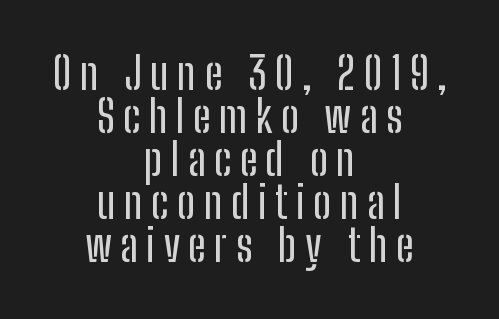
The image shows 44 px condensed sans-serif type, upright; set centered, tight line spacing (0.98x), not underlined; low stroke contrast and a medium x-height.
